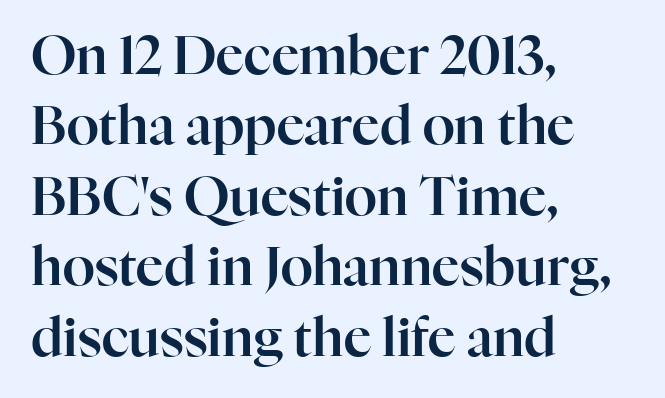
Q: Is the text italic (slanted)? A: No, it is upright.
Q: Is the typeface a serif or a sans-serif typeface? A: Serif.
Q: Is the text underlined? A: No.
Q: How is the paragraph aligned? A: Left-aligned.
Q: Is the spacing between letters normal or unusually wide? A: Normal.
Q: Is the spacing between lines tight, normal or loose? A: Normal.
Q: Width (condensed, normal, or wide)? A: Normal.
Q: Stroke contrast? A: High.
Q: x-height? A: Medium.
Q: Monospaced? A: No.
